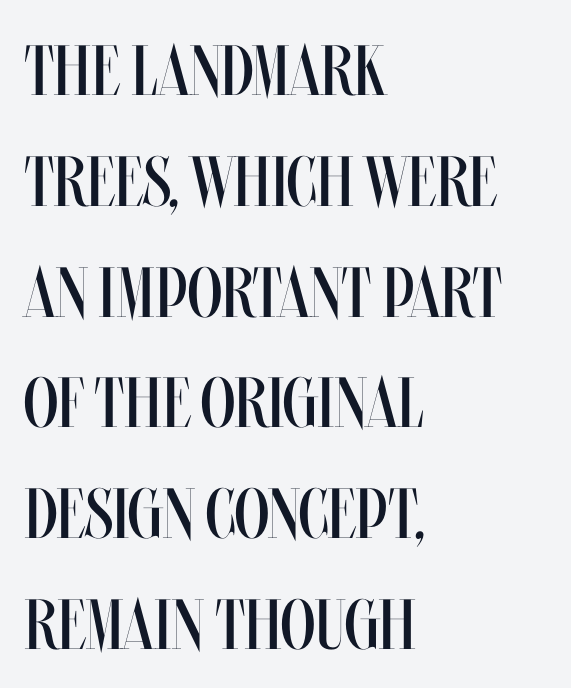
The passage shown has conventional tracking throughout. Stems here are at most as thick as an everyday book face. A typesetter would mark this as roman, not italic. Unmarked baselines from the first word to the last.
